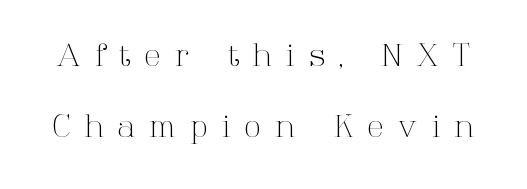
The specimen omits any rule beneath the text block's lines. Varying glyph widths throughout — classic text-font behaviour. The typography opts for an upright posture over an oblique one. The space between consecutive lines is lavish. Between one letter and the next there's a generous, obvious gap. On a weight scale, this lands at 450 or below.
